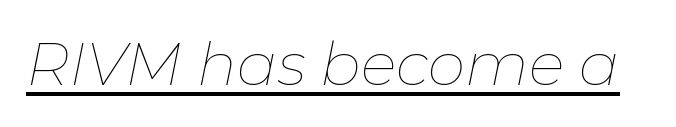
The image shows 60 px thin type, italic (leaning right); set normal letter spacing, underlined; low stroke contrast and a medium x-height.
